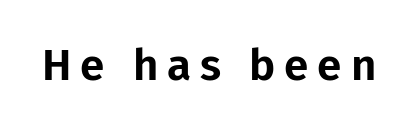
Q: Is the text italic (slanted)? A: No, it is upright.
Q: Is the typeface a serif or a sans-serif typeface? A: Sans-serif.
Q: Is the text underlined? A: No.
Q: Is the spacing between letters normal or unusually wide? A: Unusually wide.
Q: Width (condensed, normal, or wide)? A: Normal.
Q: Stroke contrast? A: Low.
Q: x-height? A: Medium.
Q: Monospaced? A: No.
